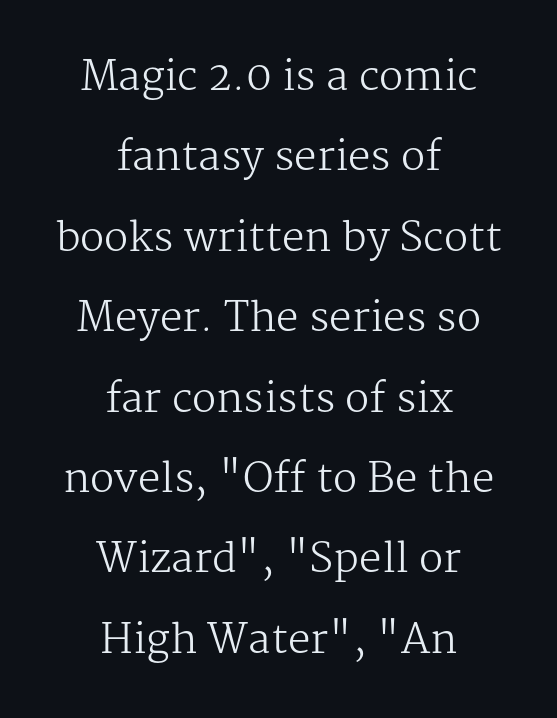
Q: Is the text bold? A: No.
Q: Is the text italic (slanted)? A: No, it is upright.
Q: Is the typeface a serif or a sans-serif typeface? A: Serif.
Q: Is the text underlined? A: No.
Q: How is the paragraph aligned? A: Centered.
Q: Is the spacing between letters normal or unusually wide? A: Normal.
Q: Is the spacing between lines tight, normal or loose? A: Loose.
Q: Width (condensed, normal, or wide)? A: Normal.
Q: Stroke contrast? A: Medium.
Q: x-height? A: Medium.
Q: Monospaced? A: No.
